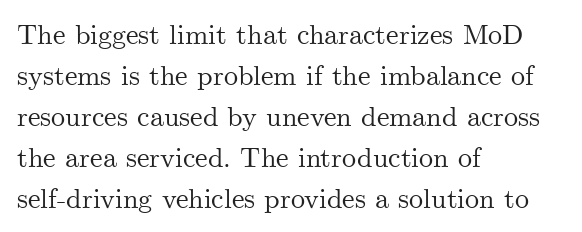
Reading down the block, your eye returns to a fixed left position each line. The designer left line spacing at the default. The face used here is proportionally spaced, like ordinary book or web type. The gaps between neighbouring characters are ordinary and unremarkable. This sample uses an upright cut, with every glyph sitting square on the baseline. Yep, those are serifs on the letters.
